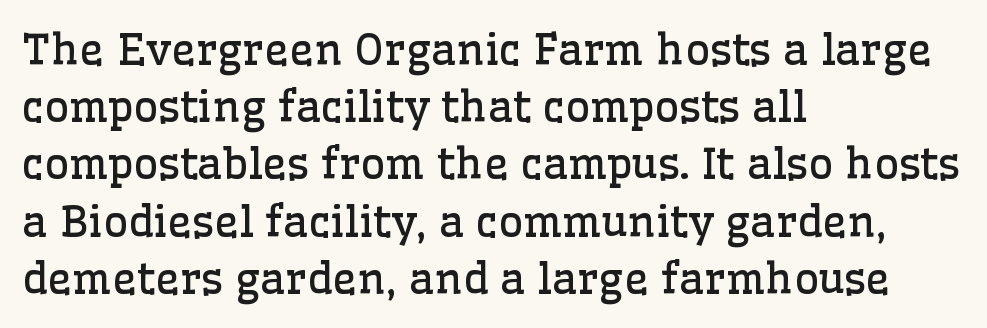
The words here are not underlined. These glyphs show unthickened strokes, regular width or finer. What kind of face is this? One with serifs. Between one letter and the next there's only the usual sliver of space.
